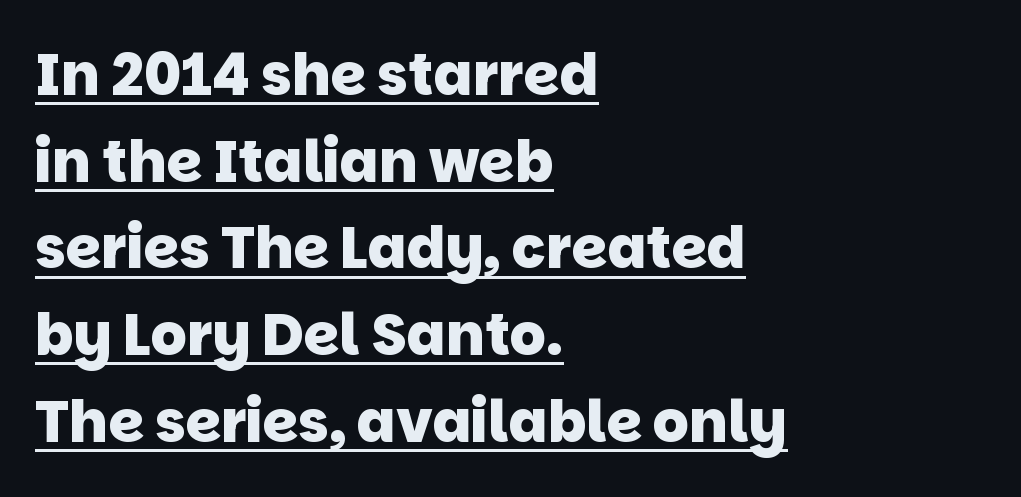
Q: Is the text bold? A: Yes.
Q: Is the typeface a serif or a sans-serif typeface? A: Sans-serif.
Q: Is the text underlined? A: Yes.
Q: How is the paragraph aligned? A: Left-aligned.
Q: Is the spacing between letters normal or unusually wide? A: Normal.
Q: Is the spacing between lines tight, normal or loose? A: Normal.
Q: Width (condensed, normal, or wide)? A: Normal.
Q: Stroke contrast? A: Low.
Q: x-height? A: Large.
Q: Monospaced? A: No.
